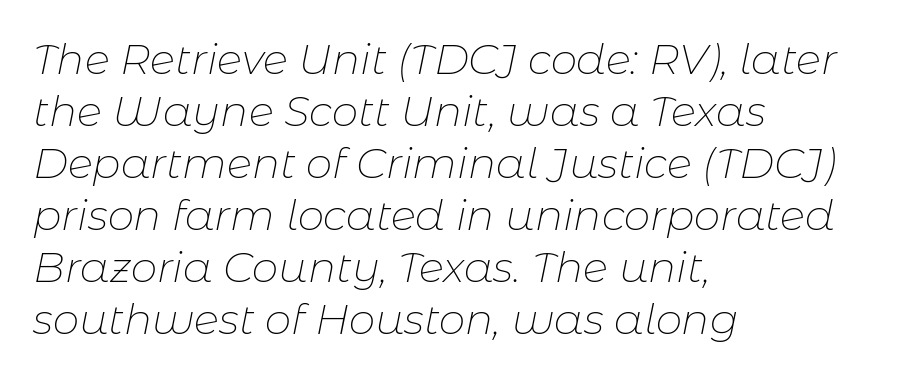
The image shows 42 px thin type, italic (leaning right); set left-aligned, line spacing 1.24x, normal letter spacing, not underlined; low stroke contrast and a medium x-height.
